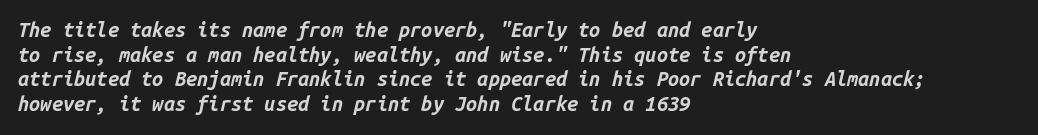
{"italic": "yes", "lean": "right", "slant_degrees": 14, "bold": "yes", "underline": "no", "align": "left", "line_spacing_ratio": 1.23, "letter_spacing": "normal", "letter_spacing_em": 0.0, "glyph_px": 20}
